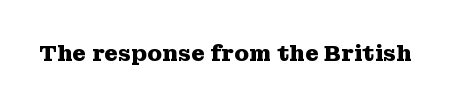
{"italic": "no", "bold": "yes", "underline": "no", "letter_spacing": "normal", "letter_spacing_em": 0.0, "glyph_px": 22}
